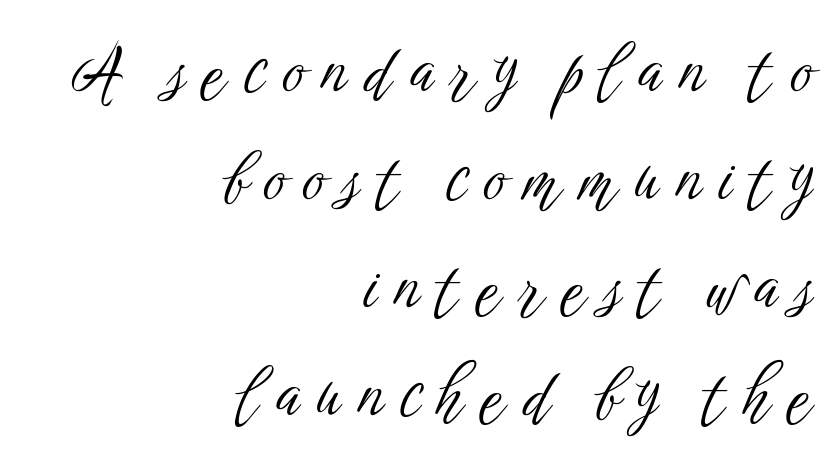
The image shows 67 px light, condensed sans-serif type; set right-aligned, normal line spacing (1.61x), unusually wide letter spacing (+0.26 em), not underlined; low stroke contrast and a medium x-height.
